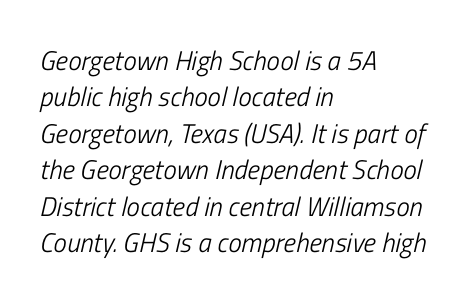
{"italic": "yes", "lean": "right", "slant_degrees": 13, "bold": "no", "underline": "no", "align": "left", "line_spacing": "normal", "line_spacing_ratio": 1.35, "letter_spacing": "normal", "letter_spacing_em": 0.0, "glyph_px": 27}
